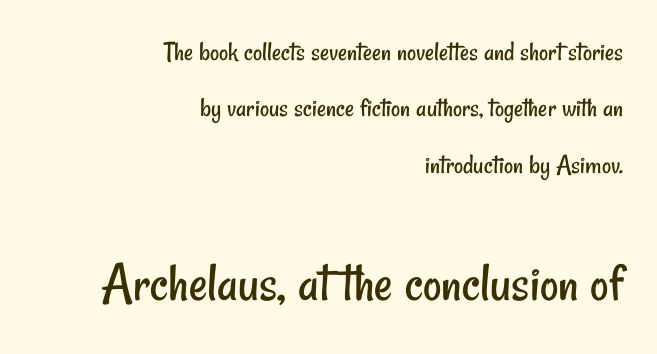
This sample trades compactness for vertical openness between lines. Observe the absence of serifs on each vertical stroke in this sample. Think of a printed novel: that variable character pitch is what you see here. Every row of glyphs terminates at an identical x-position on the right. These glyphs show unthickened strokes, regular width or finer.
